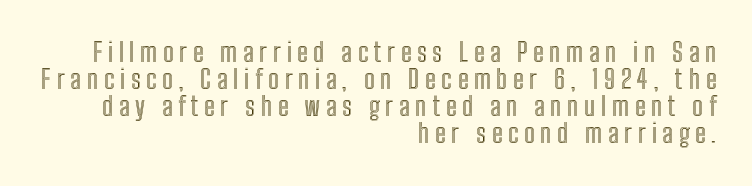
Compared with typical body copy, the letter spacing here is much looser. The leading is snug, giving the passage a crowded texture. Each row of text sits above clean, open space. The lines in this sample share a right terminus and differ only in where they begin. It's the straight-up-and-down kind of type.
